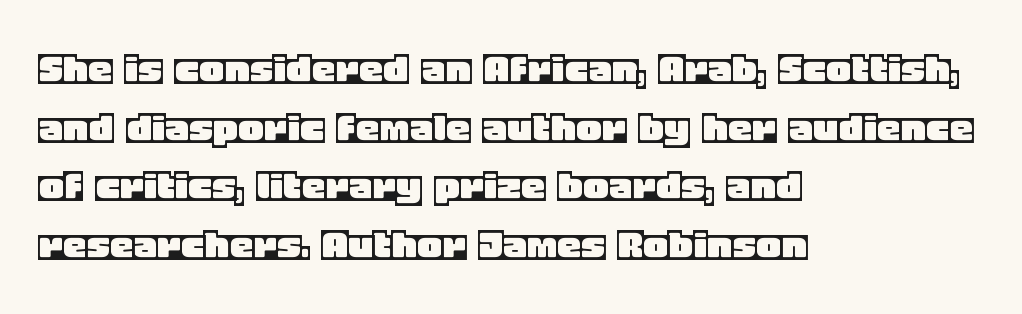
Does the lettering tilt? It doesn't — this is upright. Underlining? Definitely not there. Honestly, the letter spacing is just normal — you wouldn't notice it. If you drew a ruler down the left edge, every line would touch it.
